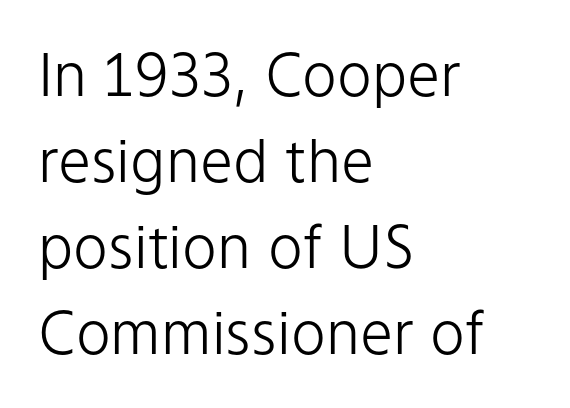
Q: Is the text bold? A: No.
Q: Is the text italic (slanted)? A: No, it is upright.
Q: Is the typeface a serif or a sans-serif typeface? A: Sans-serif.
Q: Is the text underlined? A: No.
Q: How is the paragraph aligned? A: Left-aligned.
Q: Is the spacing between letters normal or unusually wide? A: Normal.
Q: Is the spacing between lines tight, normal or loose? A: Normal.
Q: Width (condensed, normal, or wide)? A: Normal.
Q: Stroke contrast? A: Low.
Q: x-height? A: Medium.
Q: Monospaced? A: No.
